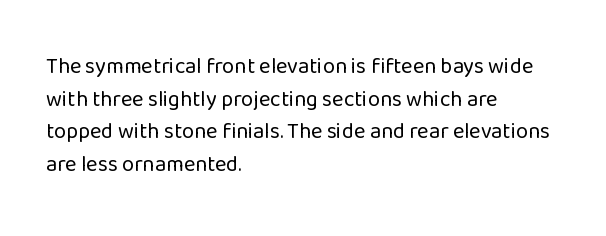
Rows of type keep a routine distance in the vertical direction. The space beneath each line is pristine and unruled. Which margin do the lines hug? The left one — the right edge is uneven. The letterforms sit shoulder to shoulder at normal distance.
